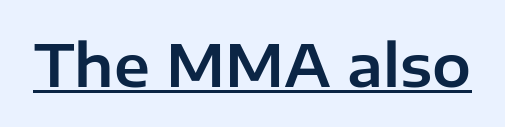
Tracking value appears to be zero — textbook default spacing. This rendering features underlined lettering. No feet cap the strokes, marking this as sans-serif type. This is roman type, the default non-slanted kind. These lines are rendered in a variable-pitch font.
